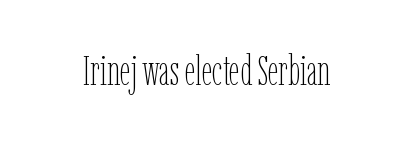
Q: Is the text bold? A: No.
Q: Is the text italic (slanted)? A: No, it is upright.
Q: Is the text underlined? A: No.
Q: Is the spacing between letters normal or unusually wide? A: Normal.
Q: Width (condensed, normal, or wide)? A: Condensed.
Q: Stroke contrast? A: Low.
Q: x-height? A: Medium.
Q: Monospaced? A: No.
